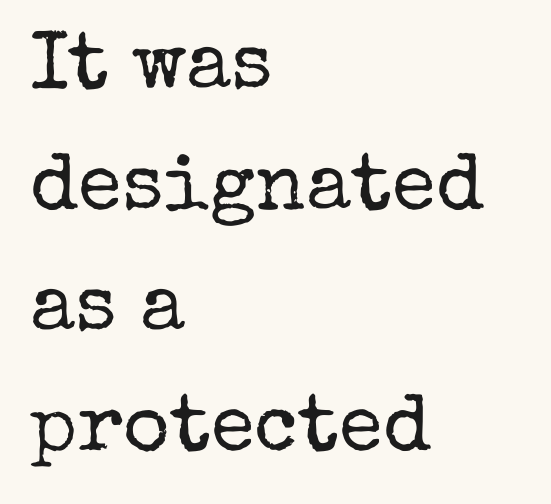
The image shows 80 px regular-weight serif type, upright; set left-aligned, normal line spacing (1.51x), normal letter spacing, not underlined; low stroke contrast and a medium x-height.
